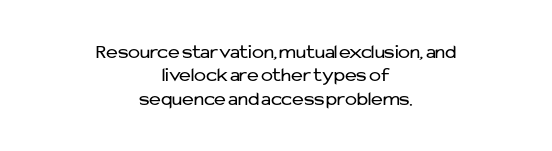
You could call the tracking neutral — neither tight nor loose. The paragraph has two soft edges and a firm central axis. Does the lettering tilt? It doesn't — this is upright. Letters have the restrained weight of plain body copy at most.
